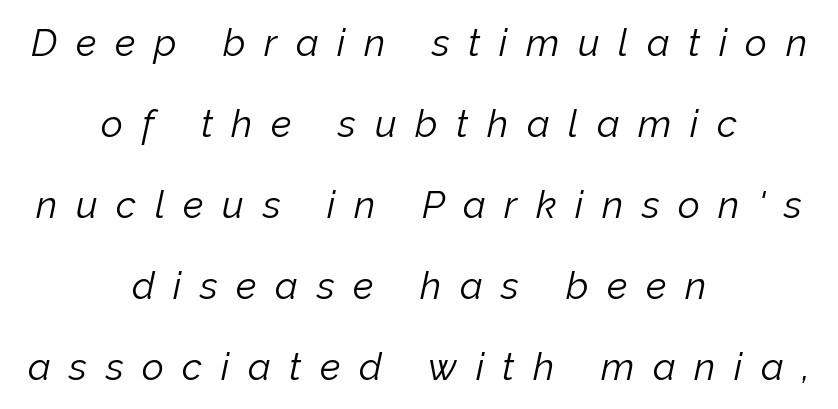
A centered setting, common on invitations and titles, is used for this passage. A typesetter would call this proportional, since set widths differ per character. Rows of type keep a wide berth in the vertical direction. Lines of text with bare space underneath.
